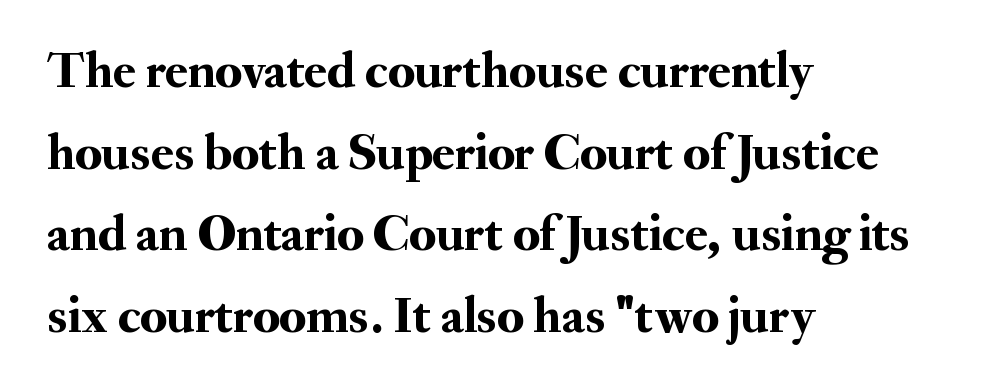
Q: Is the text italic (slanted)? A: No, it is upright.
Q: Is the typeface a serif or a sans-serif typeface? A: Serif.
Q: Is the text underlined? A: No.
Q: How is the paragraph aligned? A: Left-aligned.
Q: Is the spacing between letters normal or unusually wide? A: Normal.
Q: Is the spacing between lines tight, normal or loose? A: Normal.
Q: Width (condensed, normal, or wide)? A: Normal.
Q: Stroke contrast? A: Medium.
Q: x-height? A: Small.
Q: Monospaced? A: No.
